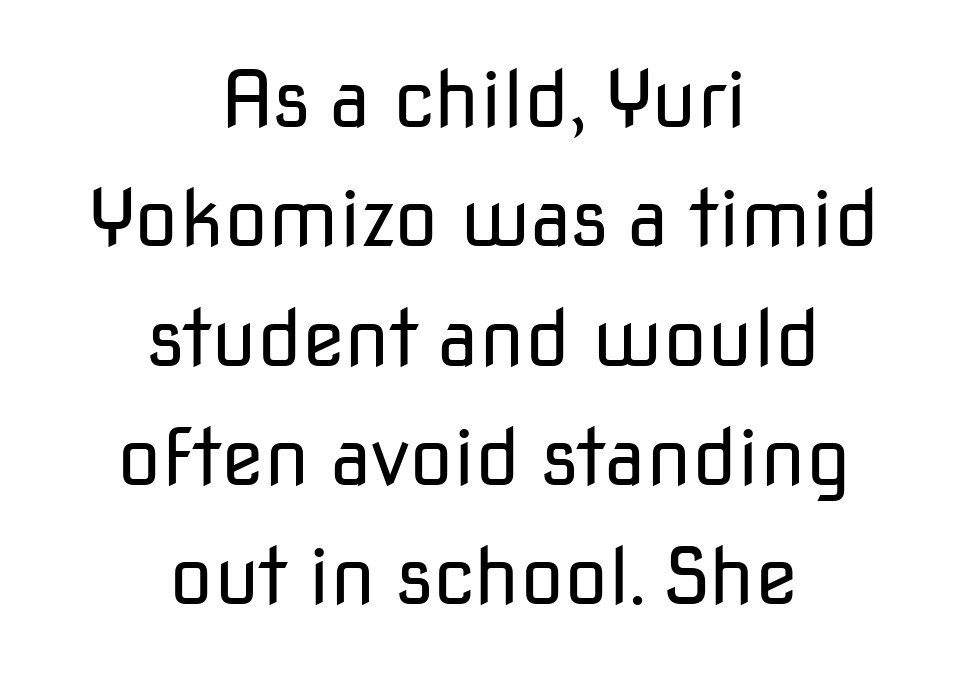
A typesetter would call this proportional, since set widths differ per character. The weight tops out at a normal text grade. Decoration check: the copy has no underline. Posture: vertical. How would I describe the line gaps? Plain and ordinary.
